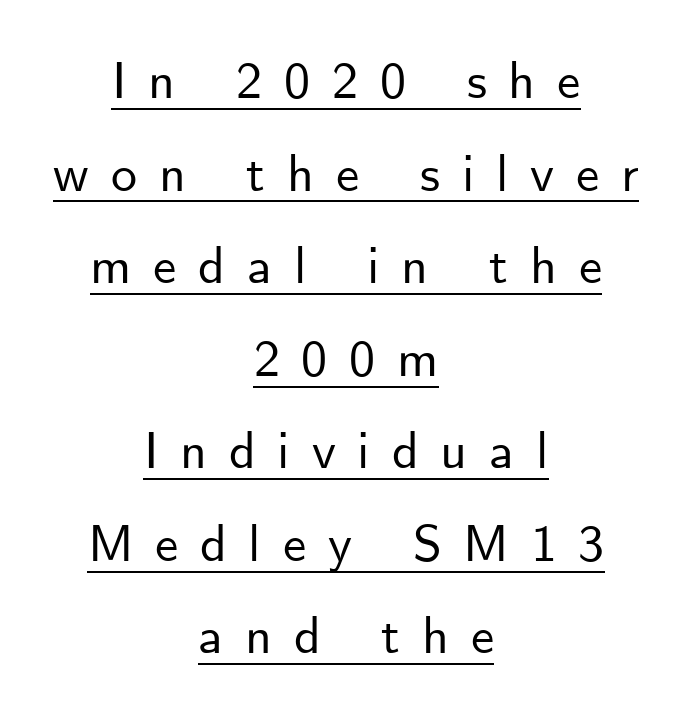
{"serif": "no", "italic": "no", "width": "normal", "stroke_contrast": "low", "x_height": "small", "monospaced": "no", "underline": "yes", "align": "center", "line_spacing_ratio": 1.78, "letter_spacing": "wide", "letter_spacing_em": 0.42, "glyph_px": 52}
